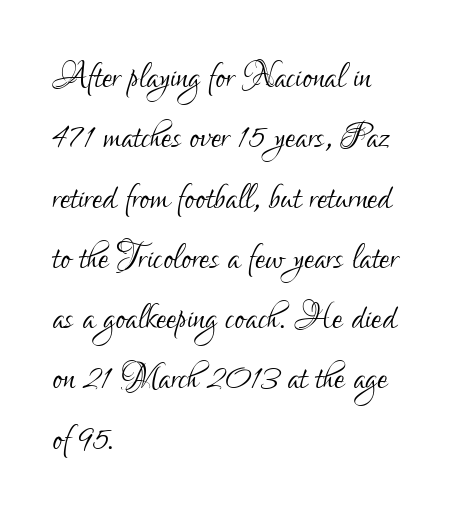
Q: Is the text bold? A: No.
Q: Is the text italic (slanted)? A: Yes.
Q: Is the typeface a serif or a sans-serif typeface? A: Sans-serif.
Q: Is the text underlined? A: No.
Q: How is the paragraph aligned? A: Left-aligned.
Q: Is the spacing between letters normal or unusually wide? A: Normal.
Q: Is the spacing between lines tight, normal or loose? A: Normal.
Q: Width (condensed, normal, or wide)? A: Condensed.
Q: Stroke contrast? A: Low.
Q: x-height? A: Small.
Q: Monospaced? A: No.
